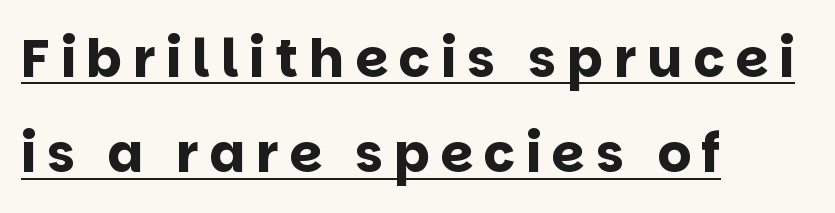
This sample uses expanded letter spacing, leaving extra air between glyphs. Font category for this specimen: sans-serif. Plenty of ink on the page — the face is bold. Which margin do the lines hug? The left one — the right edge is uneven. The lettering holds an erect, upright posture throughout. The words here are underlined.
